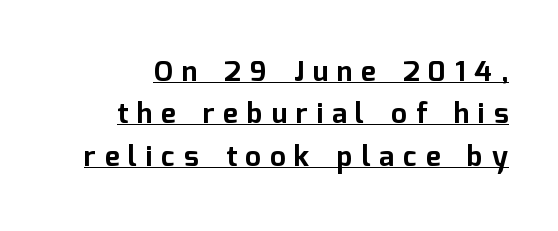
{"serif": "no", "italic": "no", "bold": "yes", "weight": "bold", "width": "normal", "stroke_contrast": "low", "x_height": "medium", "monospaced": "no", "underline": "yes", "line_spacing": "normal", "line_spacing_ratio": 1.51, "letter_spacing": "wide", "letter_spacing_em": 0.32, "glyph_px": 28}
